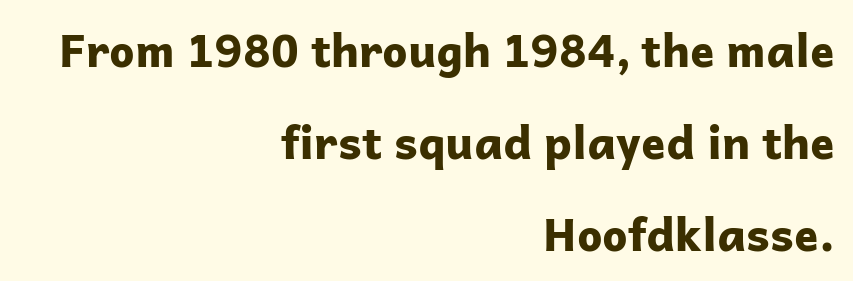
Plenty of ink on the page — the face is bold. These lines are rendered in a variable-pitch font. The compositor pushed each line to the right boundary. Nope, no serifs anywhere on these letters. Unlike italic type, these characters show no tilt at all. Decoration check: the copy has no underline.
